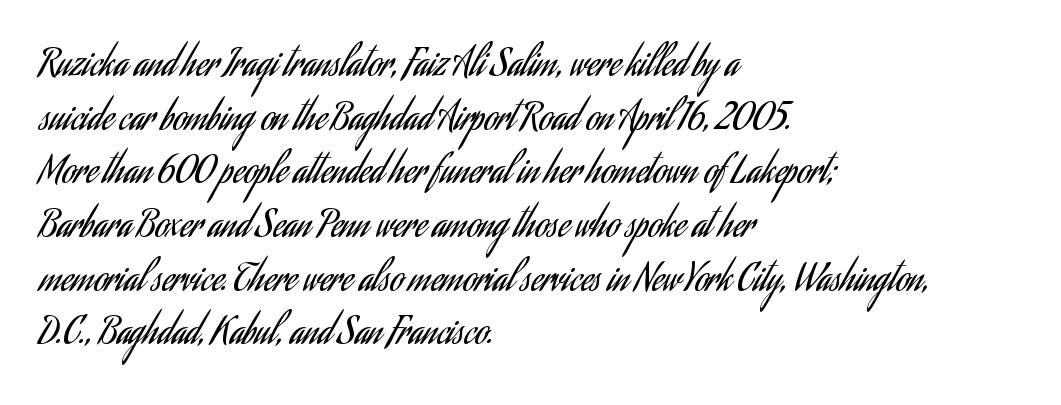
Typeset ragged right — the left edge is the straight one. Line spacing here is normal. You could not count columns in this text — the font is proportionally spaced. The glyphs in this specimen are sans serif. Ink coverage per letter is moderate at most.
